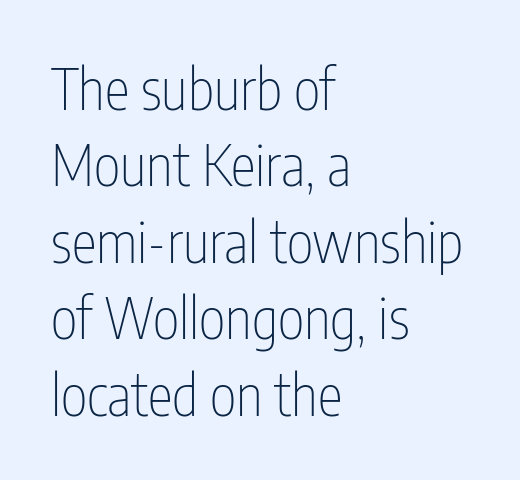
Q: Is the text bold? A: No.
Q: Is the text italic (slanted)? A: No, it is upright.
Q: Is the typeface a serif or a sans-serif typeface? A: Sans-serif.
Q: Is the text underlined? A: No.
Q: How is the paragraph aligned? A: Left-aligned.
Q: Is the spacing between letters normal or unusually wide? A: Normal.
Q: Is the spacing between lines tight, normal or loose? A: Normal.
Q: Width (condensed, normal, or wide)? A: Condensed.
Q: Stroke contrast? A: Low.
Q: x-height? A: Medium.
Q: Monospaced? A: No.
